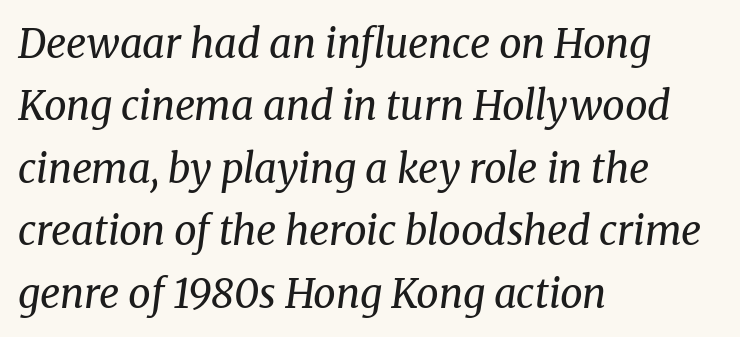
Little horizontal feet cap the strokes, marking this as serif type. Rule under the text: the space is simply empty. The glyphs look as if they've been sheared to an angle. Layout note: lines flush left.
